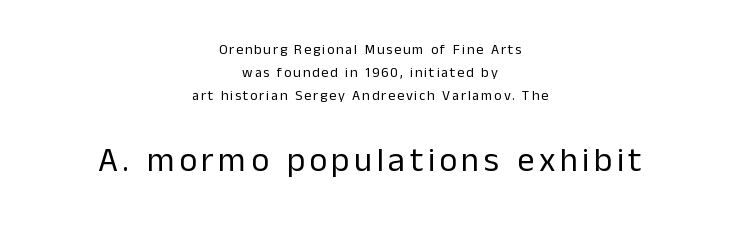
The image shows 34 px regular-weight sans-serif type, upright; set centered, normal line spacing (1.66x), not underlined; the second (bottom) block is 2.43x larger; low stroke contrast and a medium x-height.
